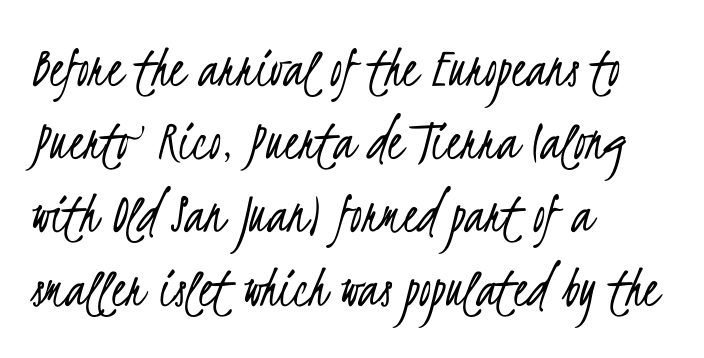
The image shows 60 px light, condensed sans-serif type; set left-aligned, line spacing 1.22x, normal letter spacing, not underlined; low stroke contrast and a small x-height.
